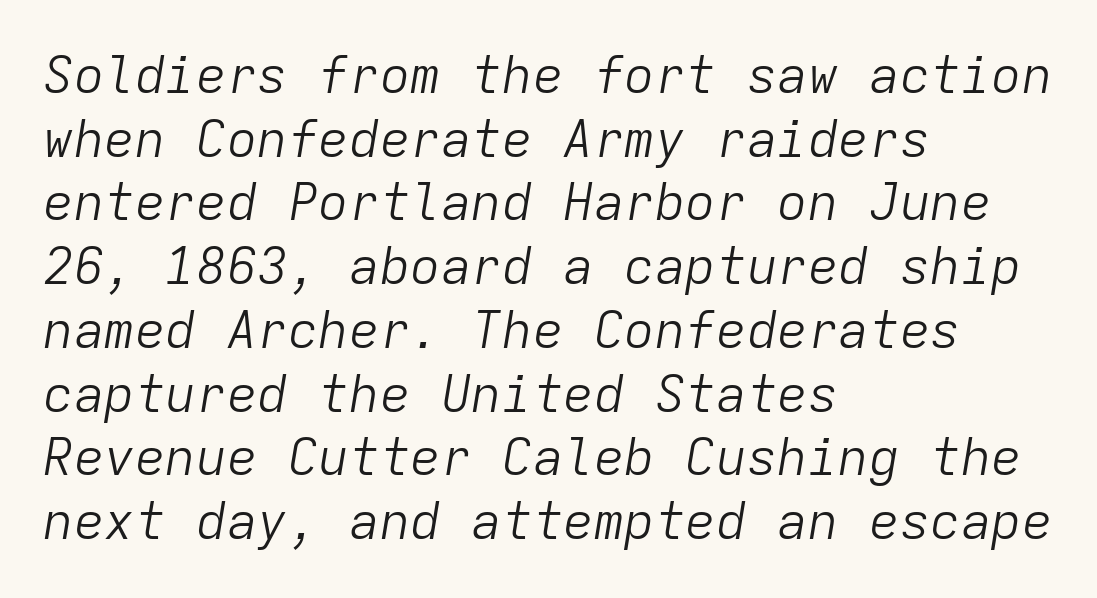
Type without underlining. In CSS terms this would be text-align: left. This sample has the even, mechanical cadence of fixed-width lettering. Regarding leading, the lines here are spaced in the standard way.
